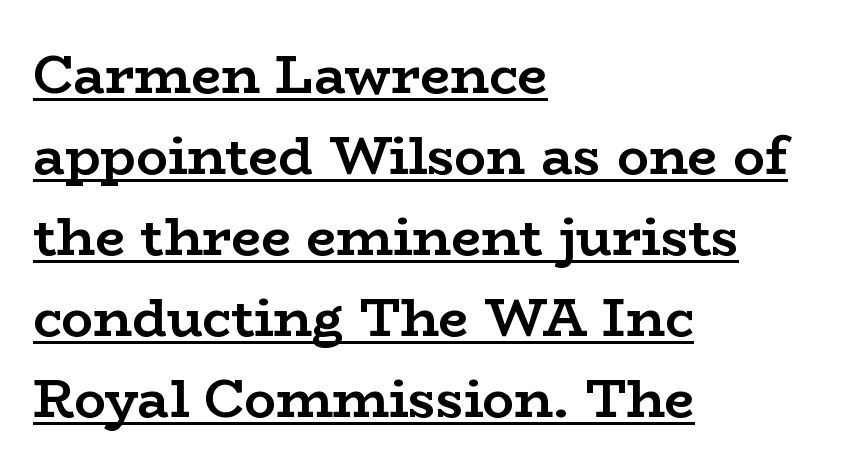
Q: Is the text bold? A: Yes.
Q: Is the text italic (slanted)? A: No, it is upright.
Q: Is the typeface a serif or a sans-serif typeface? A: Serif.
Q: Is the text underlined? A: Yes.
Q: How is the paragraph aligned? A: Left-aligned.
Q: Is the spacing between letters normal or unusually wide? A: Normal.
Q: Is the spacing between lines tight, normal or loose? A: Normal.
Q: Width (condensed, normal, or wide)? A: Wide.
Q: Stroke contrast? A: Low.
Q: x-height? A: Medium.
Q: Monospaced? A: No.
